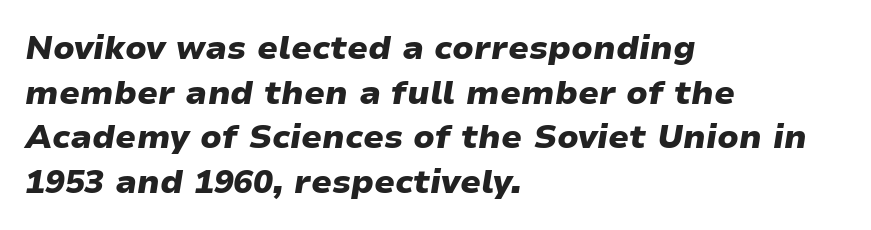
The image shows 33 px heavy, wide type, italic (leaning right); set left-aligned, normal line spacing (1.35x), normal letter spacing, not underlined; low stroke contrast and a medium x-height.
